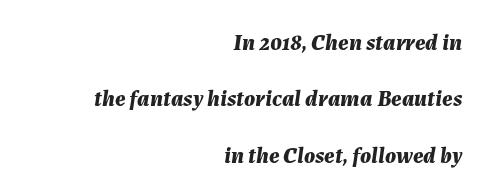
Italic? Definitely — the glyphs are oblique. The vertical gap from one line to the next is large. Each line ends at the same right margin while the left side varies. The typesetting leans heavy: a genuine bold. Type without underlining.
